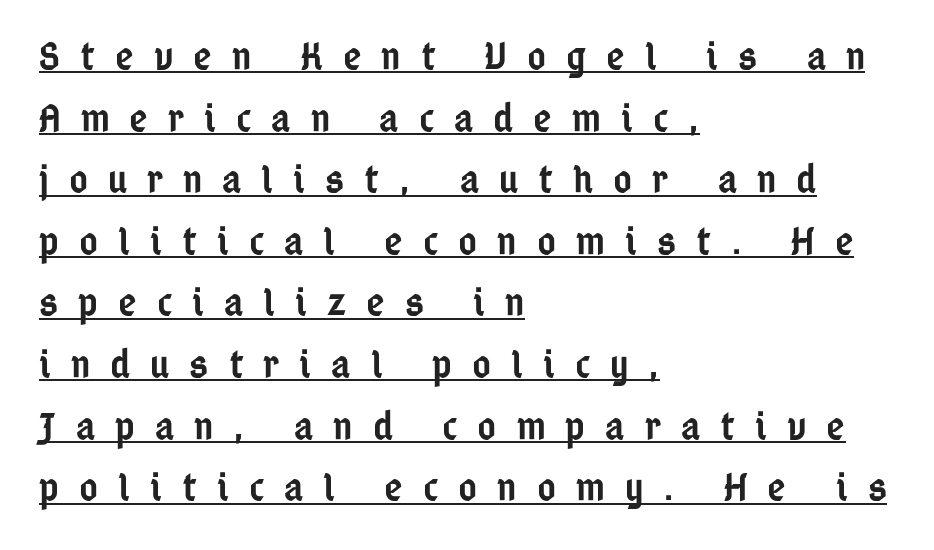
Q: Is the text bold? A: Semi-bold.
Q: Is the text italic (slanted)? A: No, it is upright.
Q: Is the typeface a serif or a sans-serif typeface? A: Sans-serif.
Q: Is the text underlined? A: Yes.
Q: How is the paragraph aligned? A: Left-aligned.
Q: Is the spacing between letters normal or unusually wide? A: Unusually wide.
Q: Is the spacing between lines tight, normal or loose? A: Normal.
Q: Width (condensed, normal, or wide)? A: Condensed.
Q: Stroke contrast? A: Low.
Q: x-height? A: Medium.
Q: Monospaced? A: No.
